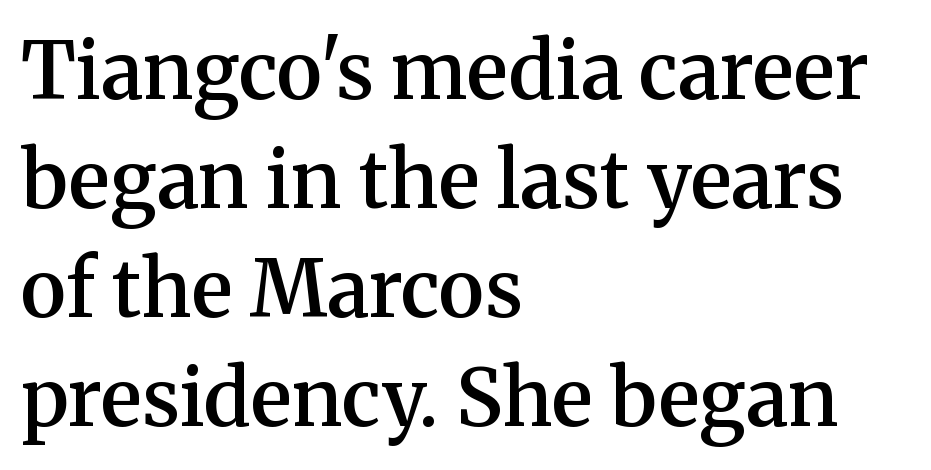
What kind of face is this? One with serifs. Honestly, the letter spacing is just normal — you wouldn't notice it. Bare-footed words on every line. The setting favours the left margin, as ordinary paragraphs usually do. Notice the strokes are somewhat thickened but not fully heavy: this is a semibold.
